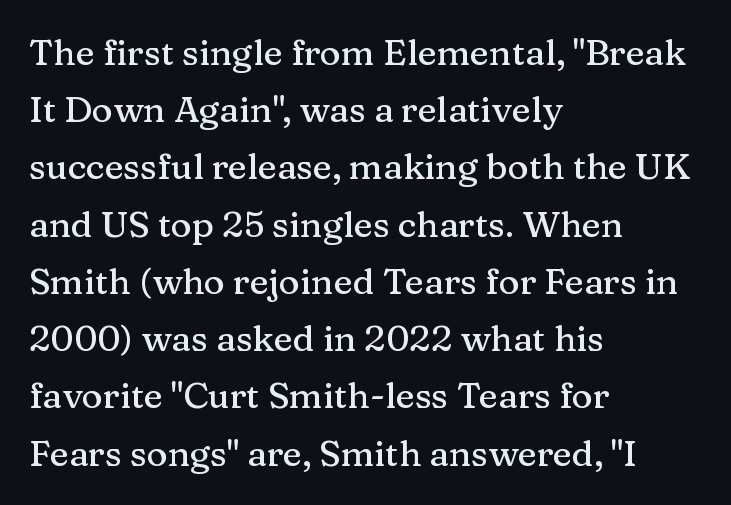
Q: Is the text italic (slanted)? A: No, it is upright.
Q: Is the typeface a serif or a sans-serif typeface? A: Serif.
Q: Is the text underlined? A: No.
Q: How is the paragraph aligned? A: Left-aligned.
Q: Is the spacing between letters normal or unusually wide? A: Normal.
Q: Is the spacing between lines tight, normal or loose? A: Normal.
Q: Width (condensed, normal, or wide)? A: Normal.
Q: Stroke contrast? A: Medium.
Q: x-height? A: Medium.
Q: Monospaced? A: No.
